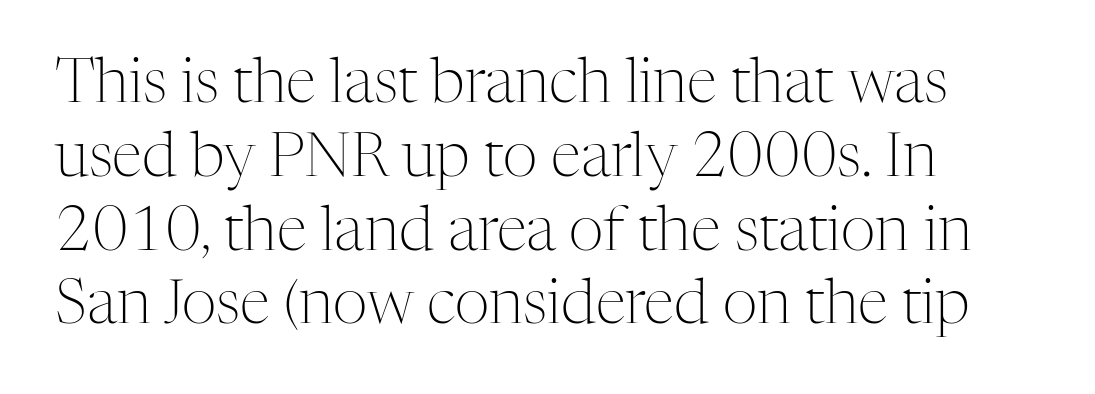
This is not heavy type; no bold has been used. Layout note: lines flush left. This rendering employs a face with finishing strokes, i.e., a serif. The type sits square on the baseline with zero lean. The rendering uses natural spacing where letterforms have individual widths.
